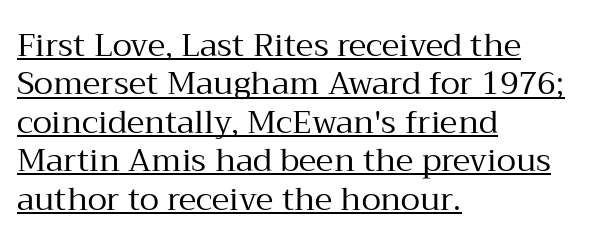
This sample carries an underscore along the baseline area. The rendering keeps characters at their native spacing. You can tell it's not italic because the verticals are truly vertical. Unbolded letterforms with no extra heft.
